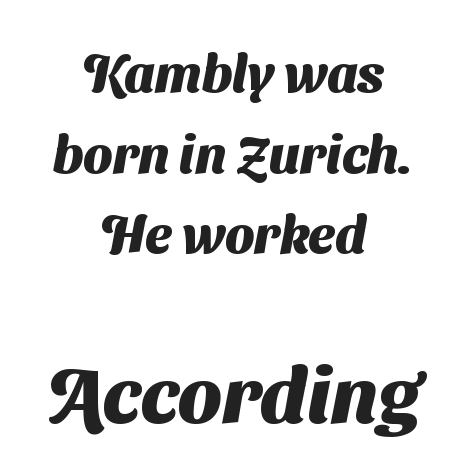
Q: Is the text bold? A: Yes.
Q: Is the typeface a serif or a sans-serif typeface? A: Sans-serif.
Q: Is the text underlined? A: No.
Q: How is the paragraph aligned? A: Centered.
Q: Is the spacing between letters normal or unusually wide? A: Normal.
Q: Is the spacing between lines tight, normal or loose? A: Normal.
Q: Which block of text is set in a larger size, the first (top) or the second (bottom)? A: The second (bottom) one.
Q: Width (condensed, normal, or wide)? A: Normal.
Q: Stroke contrast? A: Medium.
Q: x-height? A: Medium.
Q: Monospaced? A: No.
